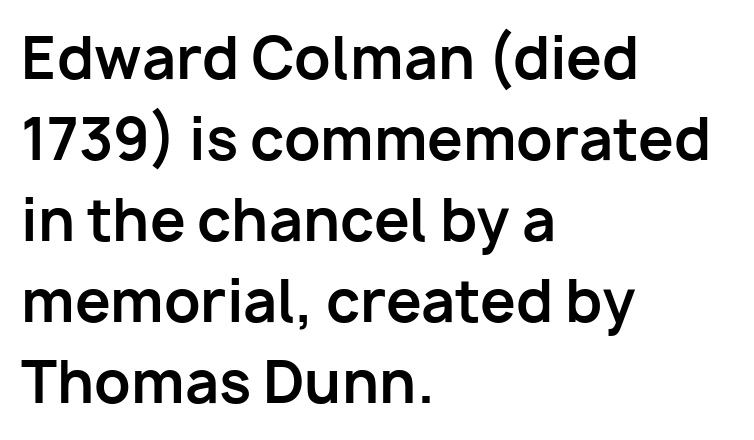
{"serif": "no", "italic": "no", "bold": "yes", "weight": "bold", "width": "normal", "stroke_contrast": "low", "x_height": "medium", "monospaced": "no", "underline": "no", "align": "left", "line_spacing": "normal", "line_spacing_ratio": 1.42, "letter_spacing": "normal", "letter_spacing_em": 0.0, "glyph_px": 57}
